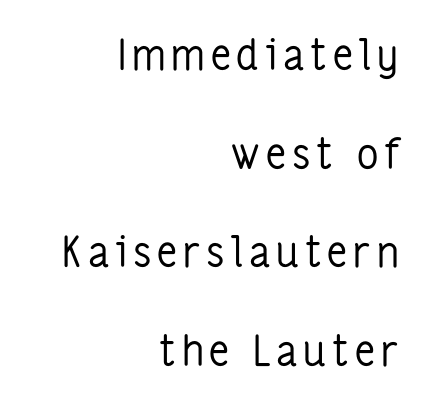
Q: Is the text bold? A: No.
Q: Is the text italic (slanted)? A: No, it is upright.
Q: Is the typeface a serif or a sans-serif typeface? A: Sans-serif.
Q: Is the text underlined? A: No.
Q: How is the paragraph aligned? A: Right-aligned.
Q: Is the spacing between lines tight, normal or loose? A: Loose.
Q: Width (condensed, normal, or wide)? A: Condensed.
Q: Stroke contrast? A: Low.
Q: x-height? A: Medium.
Q: Monospaced? A: No.
